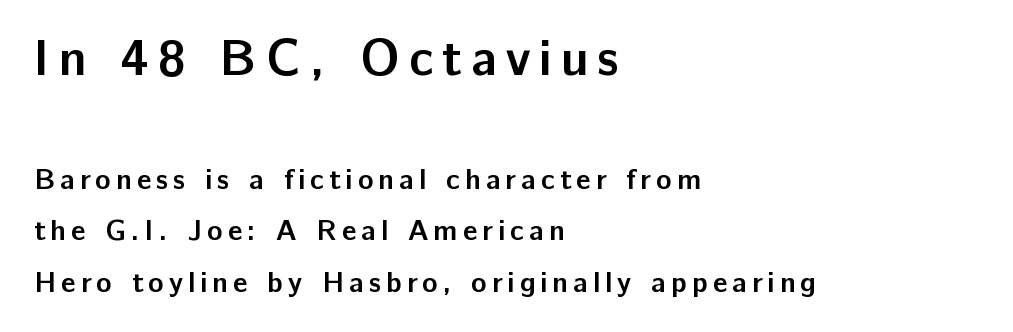
Where is the straight margin? On the left. Which chunk is bigger? The first one — the top block dwarfs the bottom. Observe the absence of serifs on each vertical stroke in this sample. Nope, not italic — everything's standing straight. Quick note: underline off. These lines are rendered in a variable-pitch font.
